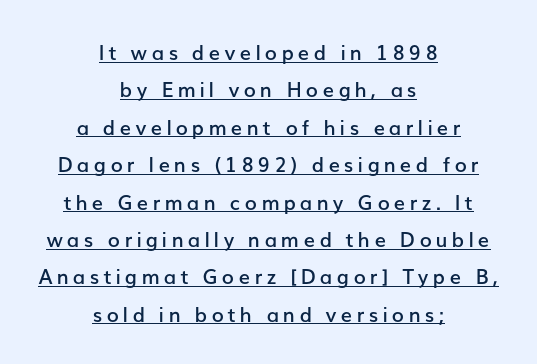
Q: Is the text bold? A: Semi-bold.
Q: Is the text italic (slanted)? A: No, it is upright.
Q: Is the text underlined? A: Yes.
Q: How is the paragraph aligned? A: Centered.
Q: Is the spacing between letters normal or unusually wide? A: Unusually wide.
